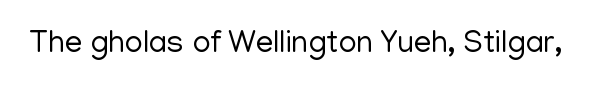
{"serif": "no", "italic": "no", "bold": "no", "weight": "regular", "width": "normal", "stroke_contrast": "low", "x_height": "medium", "monospaced": "no", "underline": "no", "letter_spacing": "normal", "letter_spacing_em": 0.0, "glyph_px": 31}
